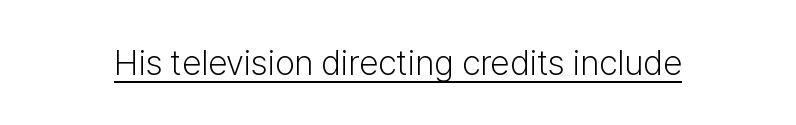
The image shows 35 px light sans-serif type, upright; set normal letter spacing, underlined; low stroke contrast and a medium x-height.
